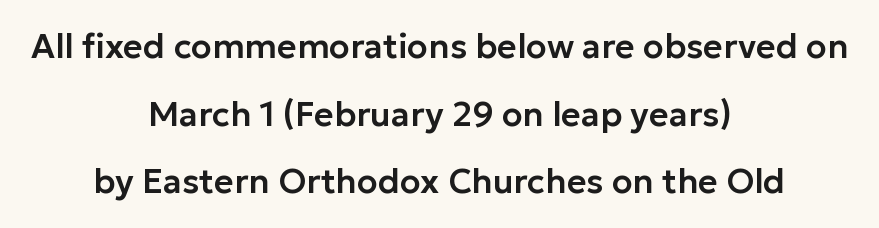
How would I describe the line gaps? Wide and relaxed. Are there feet on the stems? There aren't — it's a sans. A bare baseline throughout the passage. The rendering uses natural spacing where letterforms have individual widths. Vertical strokes here are truly vertical.
